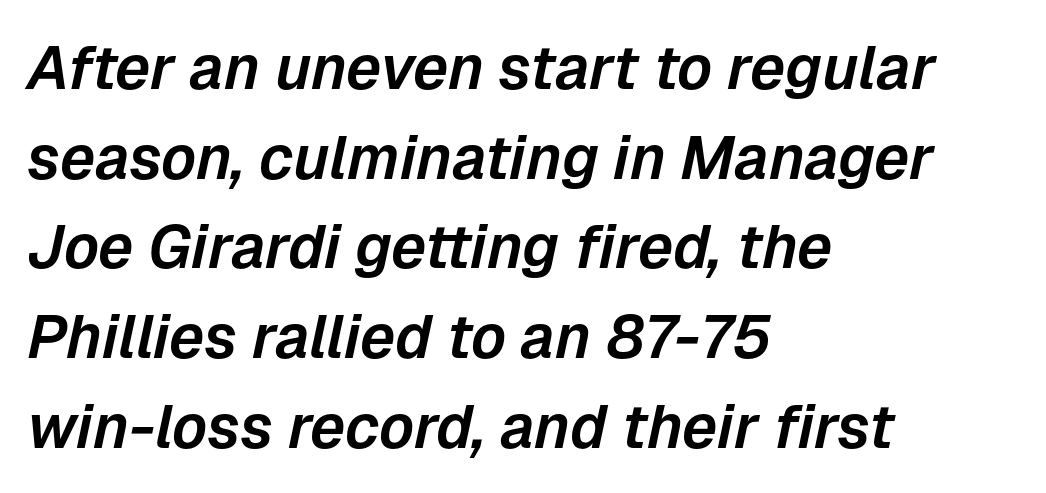
{"italic": "yes", "lean": "right", "slant_degrees": 12, "width": "normal", "stroke_contrast": "low", "x_height": "medium", "monospaced": "no", "underline": "no", "align": "left", "line_spacing": "normal", "line_spacing_ratio": 1.47, "letter_spacing": "normal", "letter_spacing_em": 0.0, "glyph_px": 61}
